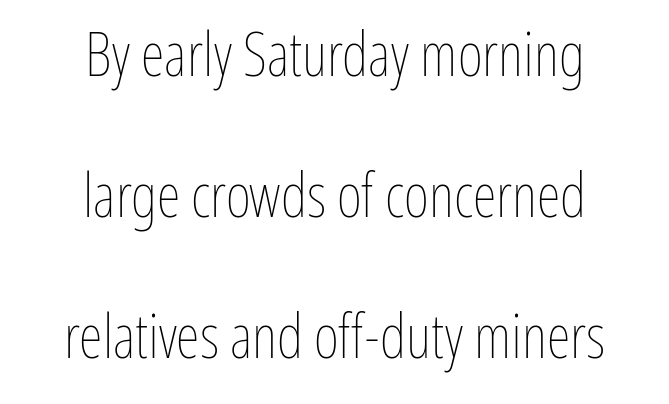
What's the leading like? Stretched, with rows far apart. There is no visible air inserted between adjacent glyphs. The text block is weighted toward neither margin, spreading evenly from the middle. The rendering uses natural spacing where letterforms have individual widths. Clear beneath every line of the passage. The typesetting does not lean heavy: it is not bold.
